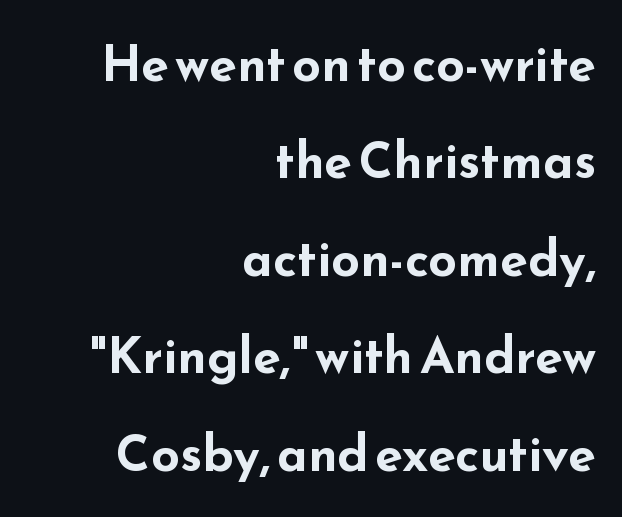
Q: Is the text bold? A: Yes.
Q: Is the text italic (slanted)? A: No, it is upright.
Q: Is the typeface a serif or a sans-serif typeface? A: Sans-serif.
Q: Is the text underlined? A: No.
Q: How is the paragraph aligned? A: Right-aligned.
Q: Is the spacing between letters normal or unusually wide? A: Normal.
Q: Is the spacing between lines tight, normal or loose? A: Loose.
Q: Width (condensed, normal, or wide)? A: Wide.
Q: Stroke contrast? A: Low.
Q: x-height? A: Small.
Q: Monospaced? A: No.
